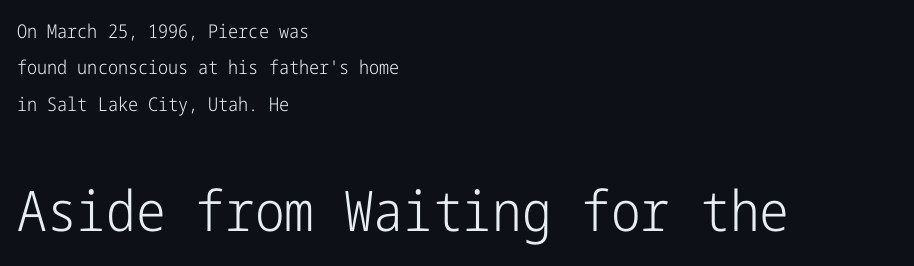
Q: Is the text bold? A: No.
Q: Is the text italic (slanted)? A: No, it is upright.
Q: Is the typeface a serif or a sans-serif typeface? A: Sans-serif.
Q: Is the text underlined? A: No.
Q: How is the paragraph aligned? A: Left-aligned.
Q: Is the spacing between letters normal or unusually wide? A: Normal.
Q: Is the spacing between lines tight, normal or loose? A: Loose.
Q: Which block of text is set in a larger size, the first (top) or the second (bottom)? A: The second (bottom) one.
Q: Width (condensed, normal, or wide)? A: Condensed.
Q: Stroke contrast? A: Low.
Q: x-height? A: Medium.
